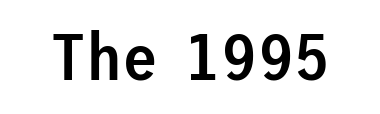
The image shows 66 px semibold sans-serif type, upright; set normal letter spacing, not underlined; low stroke contrast and a medium x-height.
